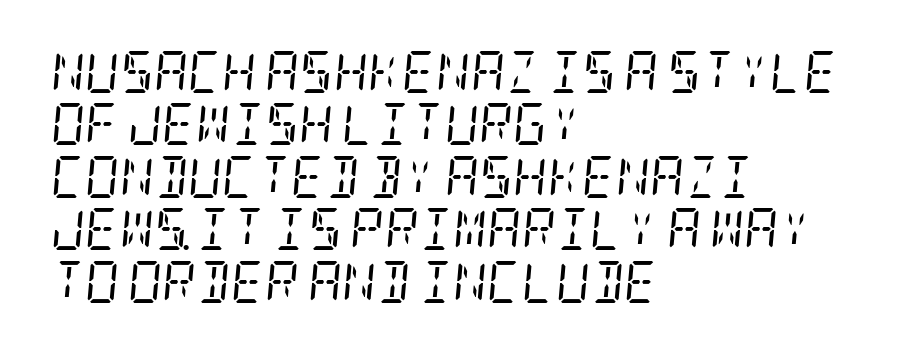
Each word holds together tightly as a unit, with standard inter-letter gaps. Notice how the stems are inclined rather than vertical — that's the hallmark of italics. Serifs: yes, visible at the terminals of the letterforms. The leading is moderate, giving the passage an even texture.
